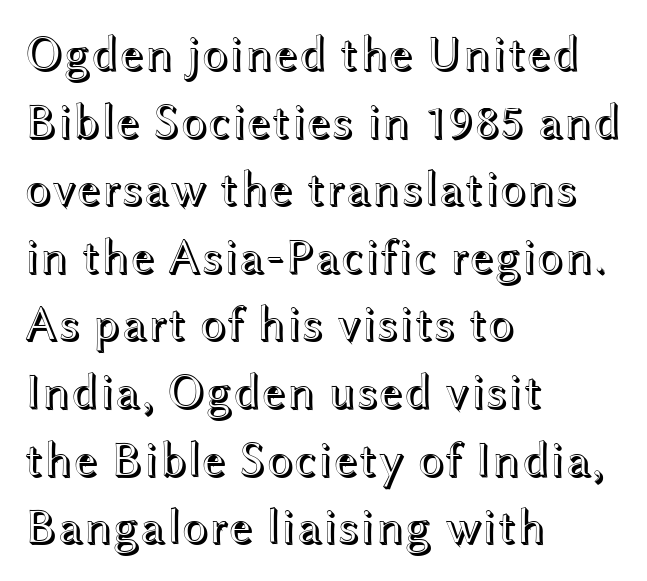
The image shows 49 px wide type, upright; set left-aligned, normal line spacing (1.38x), normal letter spacing, not underlined; a medium x-height.
